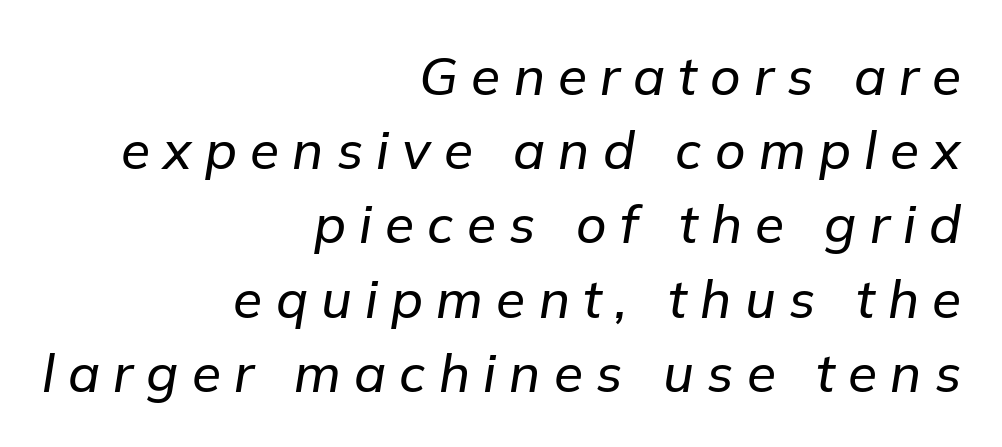
The image shows 53 px text type, italic (leaning right); set right-aligned, normal line spacing (1.4x), unusually wide letter spacing (+0.25 em), not underlined; low stroke contrast and a medium x-height.
